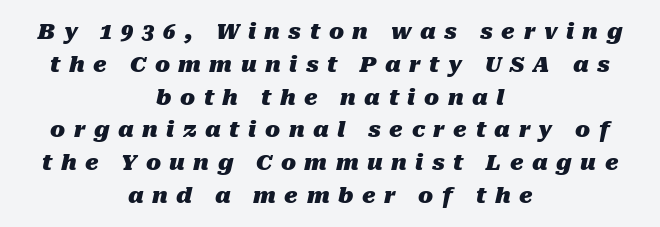
This sample keeps an unexceptional amount of space between lines. Would a proofreader flag this as italicized? Yes. The typesetter chose a symmetrical, centered arrangement here. On the weight axis this lands at bold, roughly 700. The horizontal fit of the characters is loose and conspicuously gappy. Words float on clear page, feet unadorned.
